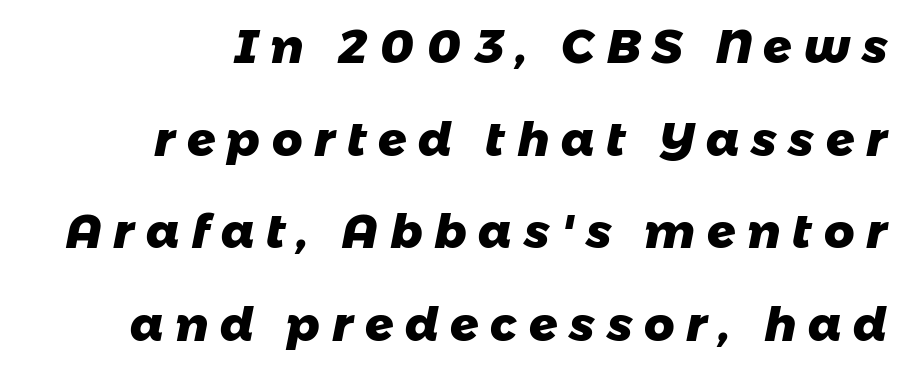
Q: Is the text bold? A: Yes.
Q: Is the typeface a serif or a sans-serif typeface? A: Sans-serif.
Q: Is the text underlined? A: No.
Q: How is the paragraph aligned? A: Right-aligned.
Q: Is the spacing between letters normal or unusually wide? A: Unusually wide.
Q: Is the spacing between lines tight, normal or loose? A: Loose.
Q: Width (condensed, normal, or wide)? A: Normal.
Q: Stroke contrast? A: Low.
Q: x-height? A: Medium.
Q: Monospaced? A: No.
